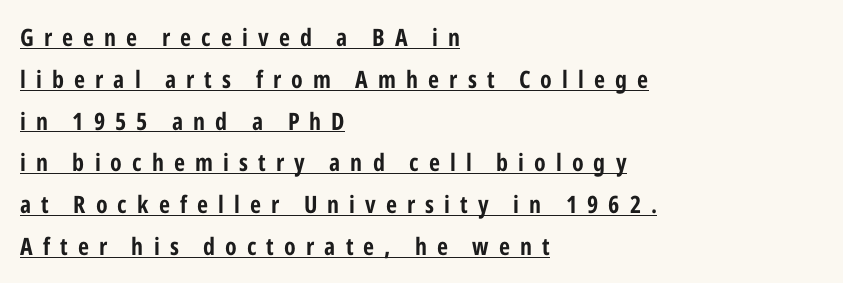
The image shows 24 px bold type, upright; set left-aligned, line spacing 1.74x, unusually wide letter spacing (+0.42 em), underlined.
